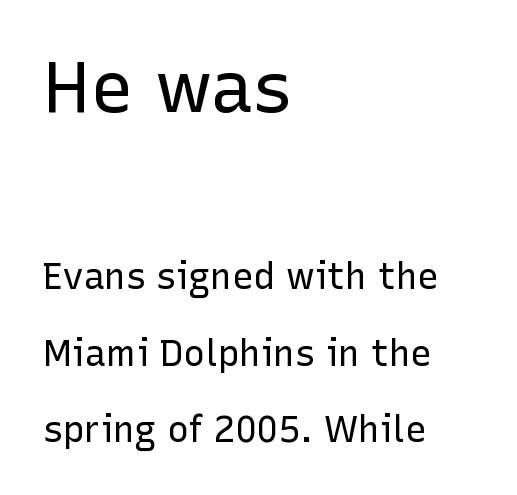
The image shows 72 px regular-weight sans-serif type, upright; set left-aligned, loose line spacing (2.13x), normal letter spacing, not underlined; the first (top) block is 2.0x larger; low stroke contrast and a medium x-height.
